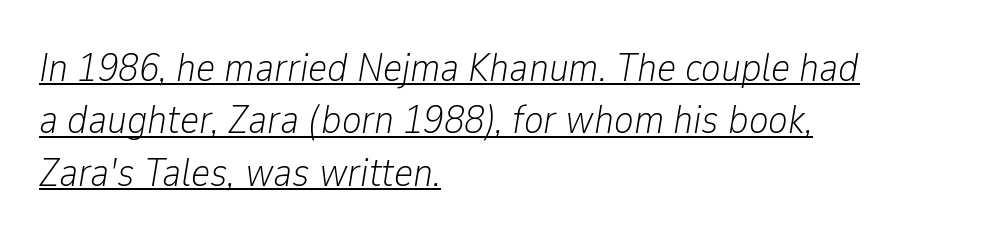
Normally led — the rows are evenly, conventionally spaced. On a weight scale, this lands at 450 or below. A typographer would call this underscored text. Emphasis-style slanted type is in use.
